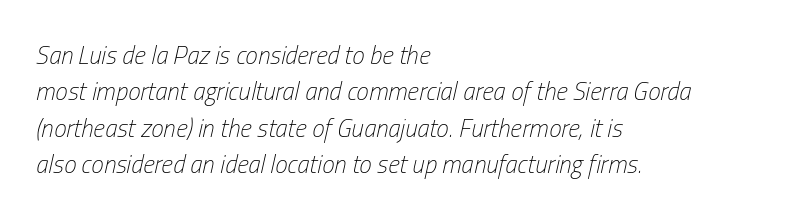
Q: Is the text bold? A: No.
Q: Is the text italic (slanted)? A: Yes, it leans right by about 13 degrees.
Q: Is the text underlined? A: No.
Q: How is the paragraph aligned? A: Left-aligned.
Q: Is the spacing between letters normal or unusually wide? A: Normal.
Q: Is the spacing between lines tight, normal or loose? A: Normal.
